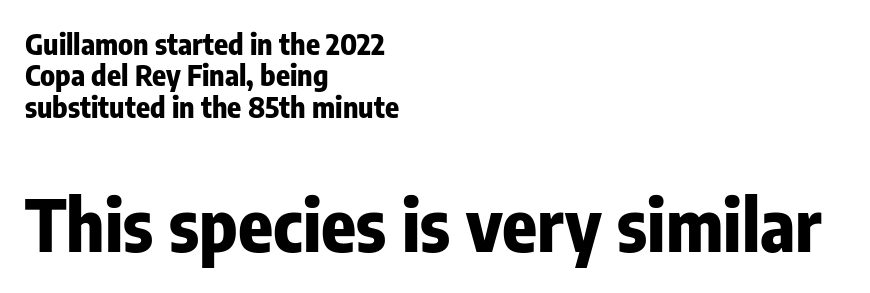
The image shows 72 px bold, condensed sans-serif type, upright; set left-aligned, tight line spacing (1.08x), normal letter spacing, not underlined; the second (bottom) block is 2.48x larger; low stroke contrast and a medium x-height.
